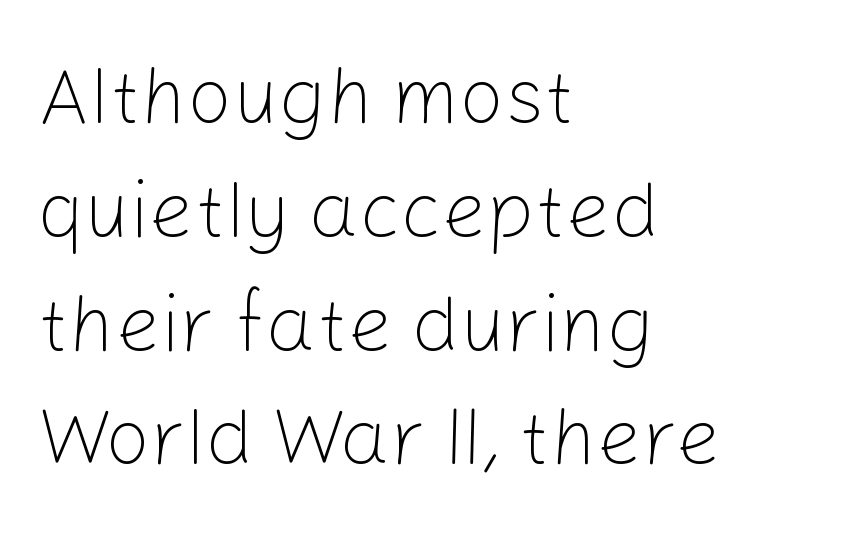
Nothing unusual about the tracking: characters are spaced as the font intends. Italic? Not at all — the glyphs are vertical. The foot of each line stays bare and open. Is the stroke heavy? The answer is a plain regular-or-lighter.
